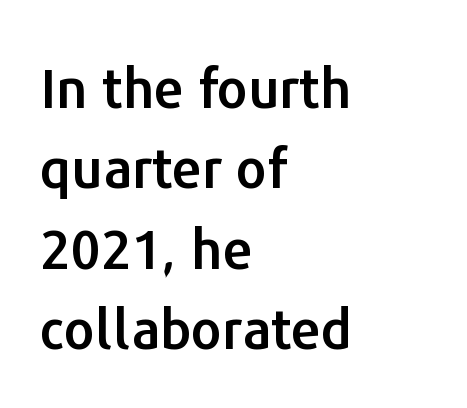
Anything drawn beneath the words? Only blank space. The letters advance in unequal steps, a hallmark of proportional type. This rendering employs a face without finishing strokes, i.e., a sans-serif. This block has exactly the height ordinary leading produces.
